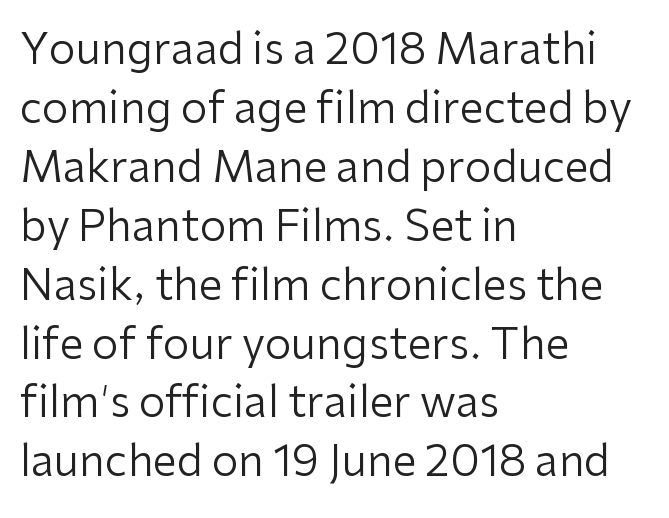
{"serif": "no", "italic": "no", "bold": "no", "weight": "regular", "width": "normal", "stroke_contrast": "low", "x_height": "medium", "monospaced": "no", "underline": "no", "align": "left", "line_spacing": "normal", "line_spacing_ratio": 1.37, "letter_spacing": "normal", "letter_spacing_em": 0.0, "glyph_px": 43}
